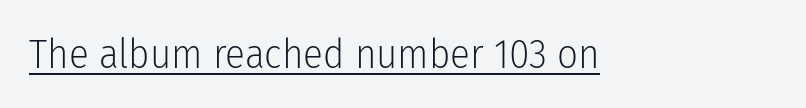
{"serif": "no", "italic": "no", "bold": "no", "weight": "light", "width": "condensed", "stroke_contrast": "low", "x_height": "medium", "monospaced": "no", "underline": "yes", "letter_spacing": "normal", "letter_spacing_em": 0.0, "glyph_px": 41}
